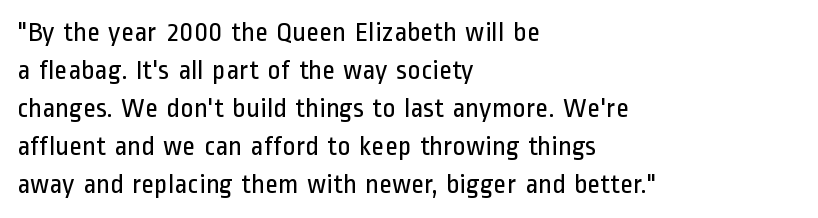
The image shows 28 px regular-weight, condensed sans-serif type, upright; set left-aligned, normal line spacing (1.36x), normal letter spacing, not underlined; low stroke contrast and a medium x-height.
